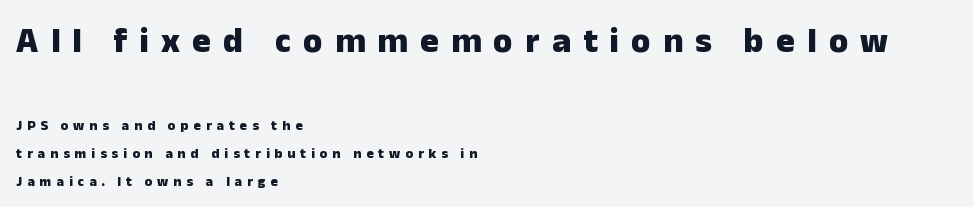
Q: Is the text bold? A: Yes.
Q: Is the text italic (slanted)? A: No, it is upright.
Q: Is the typeface a serif or a sans-serif typeface? A: Sans-serif.
Q: Is the text underlined? A: No.
Q: How is the paragraph aligned? A: Left-aligned.
Q: Is the spacing between letters normal or unusually wide? A: Unusually wide.
Q: Is the spacing between lines tight, normal or loose? A: Loose.
Q: Which block of text is set in a larger size, the first (top) or the second (bottom)? A: The first (top) one.
Q: Width (condensed, normal, or wide)? A: Normal.
Q: Stroke contrast? A: Low.
Q: x-height? A: Medium.
Q: Monospaced? A: No.
